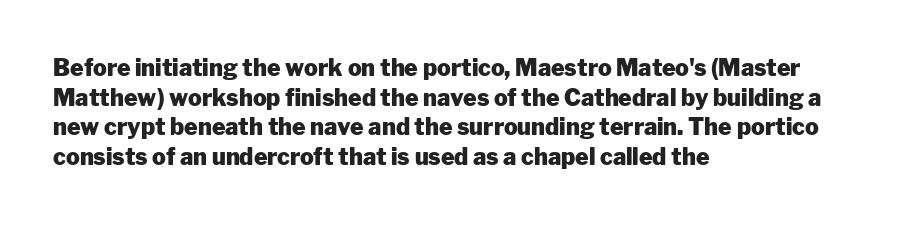
The image shows 23 px bold type, upright; set left-aligned, normal line spacing (1.29x), normal letter spacing, not underlined.
